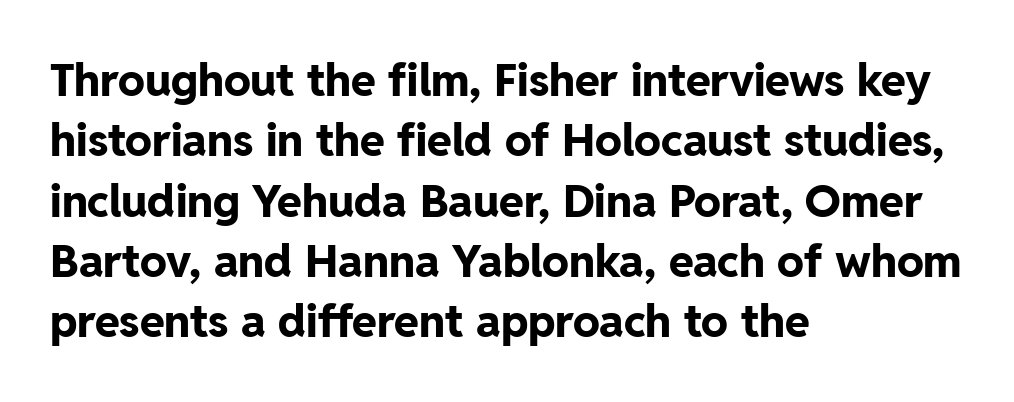
Q: Is the text bold? A: Yes.
Q: Is the text italic (slanted)? A: No, it is upright.
Q: Is the typeface a serif or a sans-serif typeface? A: Sans-serif.
Q: Is the text underlined? A: No.
Q: How is the paragraph aligned? A: Left-aligned.
Q: Is the spacing between letters normal or unusually wide? A: Normal.
Q: Is the spacing between lines tight, normal or loose? A: Normal.
Q: Width (condensed, normal, or wide)? A: Normal.
Q: Stroke contrast? A: Low.
Q: x-height? A: Medium.
Q: Monospaced? A: No.
